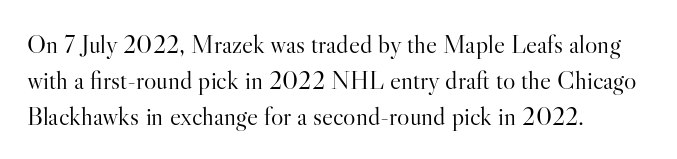
The image shows 26 px text type, upright; set left-aligned, normal line spacing (1.38x), normal letter spacing, not underlined.
